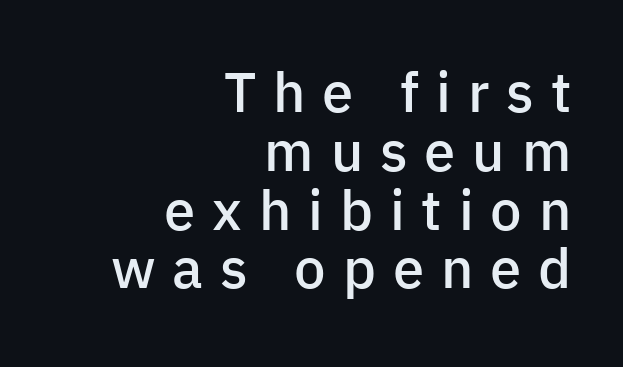
The image shows 56 px semibold sans-serif type, upright; set right-aligned, tight line spacing (1.05x), unusually wide letter spacing (+0.3 em), not underlined; low stroke contrast and a medium x-height.
